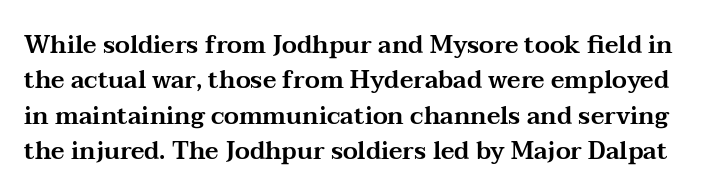
{"italic": "no", "underline": "no", "line_spacing": "normal", "line_spacing_ratio": 1.47, "letter_spacing": "normal", "letter_spacing_em": 0.0, "glyph_px": 24}
